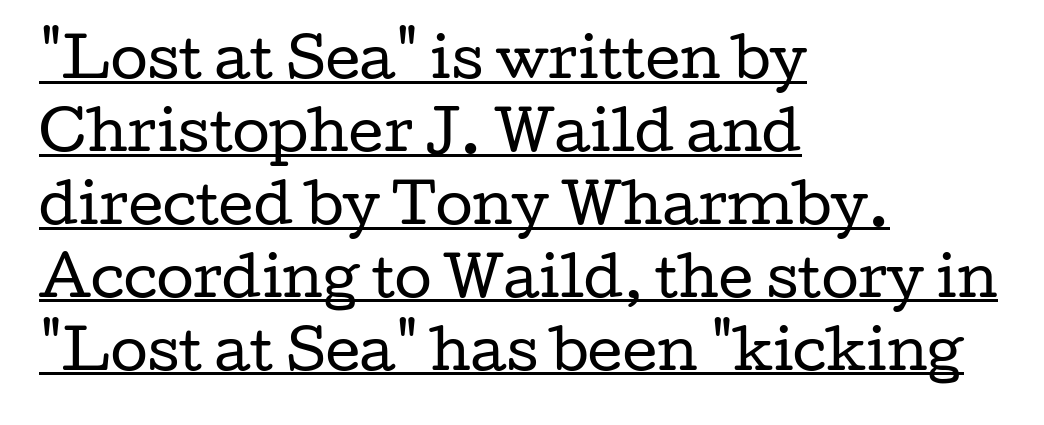
Check the space under the baseline: a stroke is drawn there. Caption: standard tracking, unaltered. Notice how the stems are strictly vertical — no italics here. Caption: face not bold, strokes unweighted.
